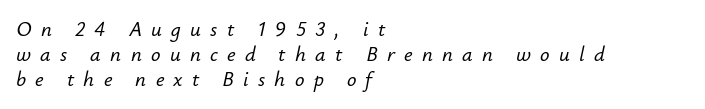
The image shows 21 px text type, italic (leaning right); set left-aligned, line spacing 1.19x, unusually wide letter spacing (+0.44 em), not underlined.
